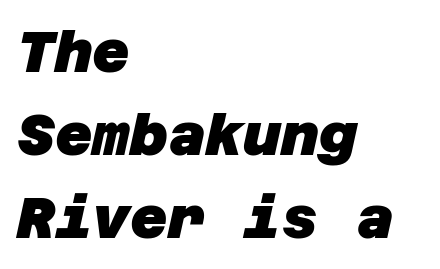
The image shows 58 px heavy sans-serif type; set left-aligned, normal line spacing (1.43x), normal letter spacing, not underlined; low stroke contrast and a large x-height.
